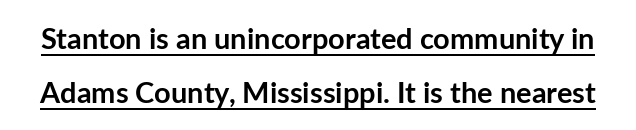
{"serif": "no", "italic": "no", "bold": "yes", "weight": "semibold", "width": "normal", "stroke_contrast": "low", "x_height": "medium", "monospaced": "no", "underline": "yes", "line_spacing_ratio": 1.85, "letter_spacing": "normal", "letter_spacing_em": 0.0, "glyph_px": 29}
